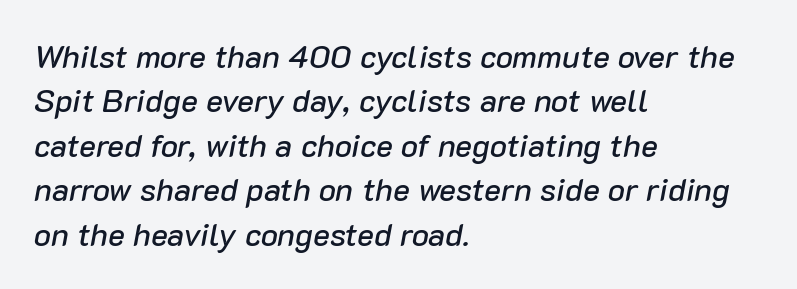
Q: Is the text italic (slanted)? A: Yes, it leans right by about 10 degrees.
Q: Is the text underlined? A: No.
Q: How is the paragraph aligned? A: Left-aligned.
Q: Is the spacing between letters normal or unusually wide? A: Normal.
Q: Is the spacing between lines tight, normal or loose? A: Normal.
Q: Width (condensed, normal, or wide)? A: Normal.
Q: Stroke contrast? A: Low.
Q: x-height? A: Medium.
Q: Monospaced? A: No.
